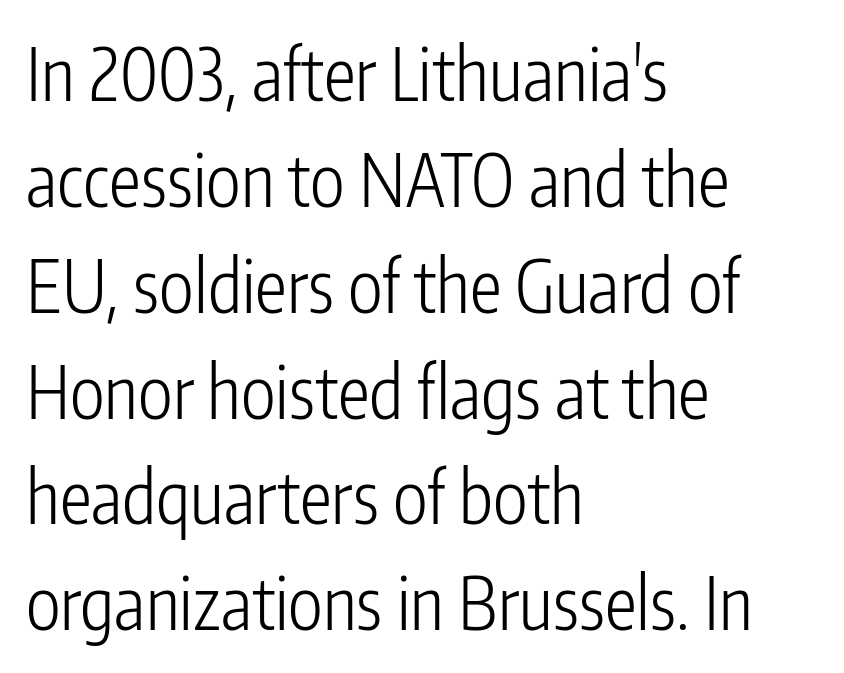
Q: Is the text bold? A: No.
Q: Is the text italic (slanted)? A: No, it is upright.
Q: Is the typeface a serif or a sans-serif typeface? A: Sans-serif.
Q: Is the text underlined? A: No.
Q: How is the paragraph aligned? A: Left-aligned.
Q: Is the spacing between letters normal or unusually wide? A: Normal.
Q: Is the spacing between lines tight, normal or loose? A: Normal.
Q: Width (condensed, normal, or wide)? A: Condensed.
Q: Stroke contrast? A: Low.
Q: x-height? A: Medium.
Q: Monospaced? A: No.
